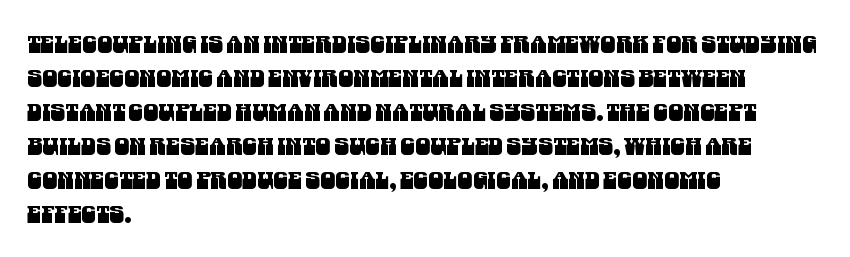
Successive baselines arrive at the customary interval. Caption: multi-line text, flush left, ragged right. Honestly, there is no underline to notice here at all. Letter spacing: default.
